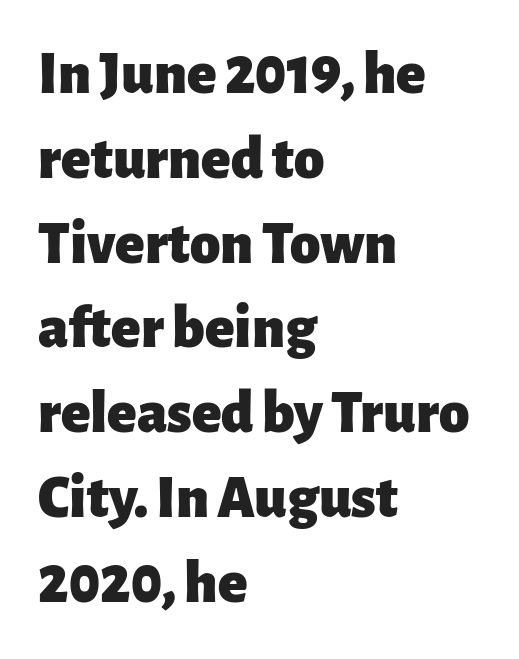
The image shows 61 px heavy sans-serif type, upright; set left-aligned, normal line spacing (1.39x), normal letter spacing, not underlined; low stroke contrast and a medium x-height.
